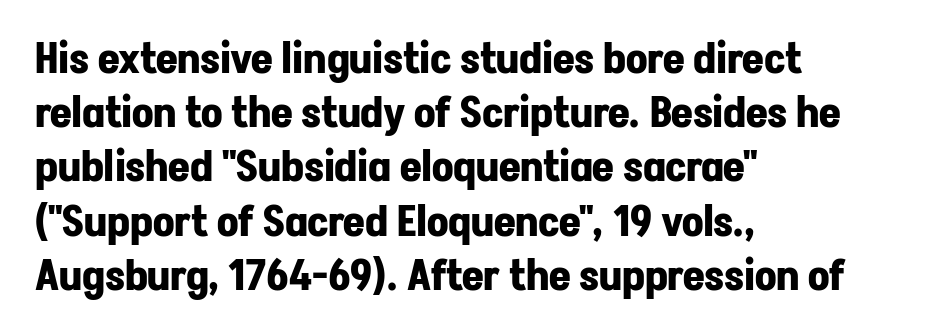
In terms of letterform style, serifs are entirely absent. Vertical strokes here are truly vertical. The designer left line spacing at the default. Underlining? Definitely not there. Proportional: the letters do not fall into vertical columns. Spacing between characters is what you'd get straight out of the box.
